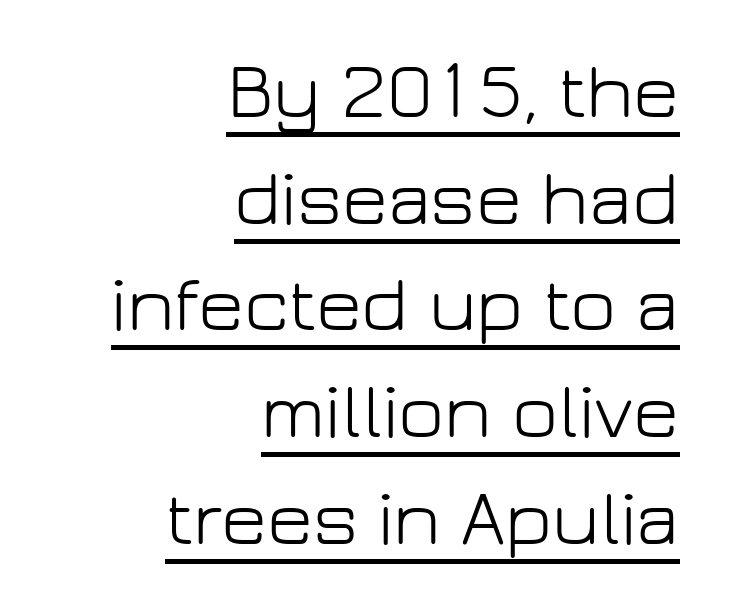
The image shows 79 px light sans-serif type, upright; set right-aligned, normal line spacing (1.35x), normal letter spacing, underlined; low stroke contrast and a medium x-height.
